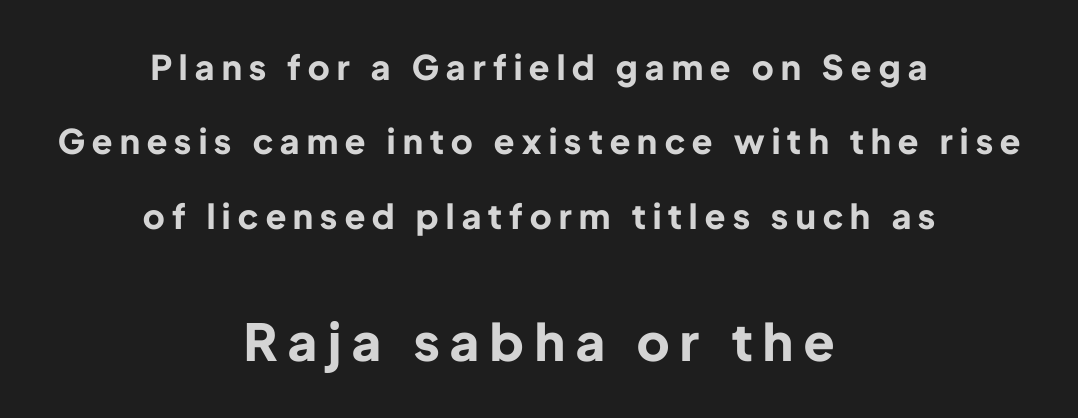
Q: Is the text bold? A: Yes.
Q: Is the text italic (slanted)? A: No, it is upright.
Q: Is the typeface a serif or a sans-serif typeface? A: Sans-serif.
Q: Is the text underlined? A: No.
Q: How is the paragraph aligned? A: Centered.
Q: Is the spacing between letters normal or unusually wide? A: Unusually wide.
Q: Is the spacing between lines tight, normal or loose? A: Loose.
Q: Which block of text is set in a larger size, the first (top) or the second (bottom)? A: The second (bottom) one.
Q: Width (condensed, normal, or wide)? A: Normal.
Q: Stroke contrast? A: Low.
Q: x-height? A: Medium.
Q: Monospaced? A: No.
